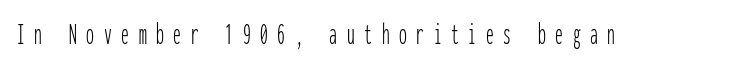
{"serif": "no", "italic": "no", "bold": "no", "weight": "thin", "width": "condensed", "stroke_contrast": "low", "x_height": "medium", "monospaced": "yes", "underline": "no", "letter_spacing": "wide", "letter_spacing_em": 0.31, "glyph_px": 31}
